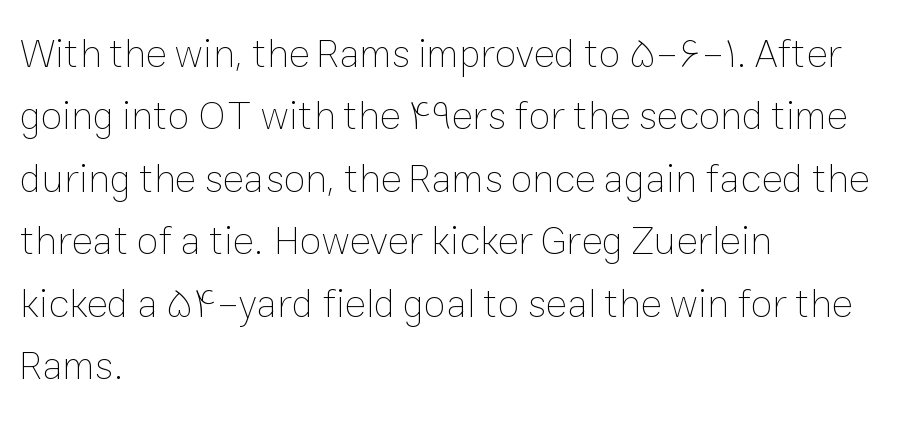
The image shows 40 px thin type, upright; set left-aligned, normal line spacing (1.56x), normal letter spacing, not underlined; low stroke contrast and a medium x-height.
